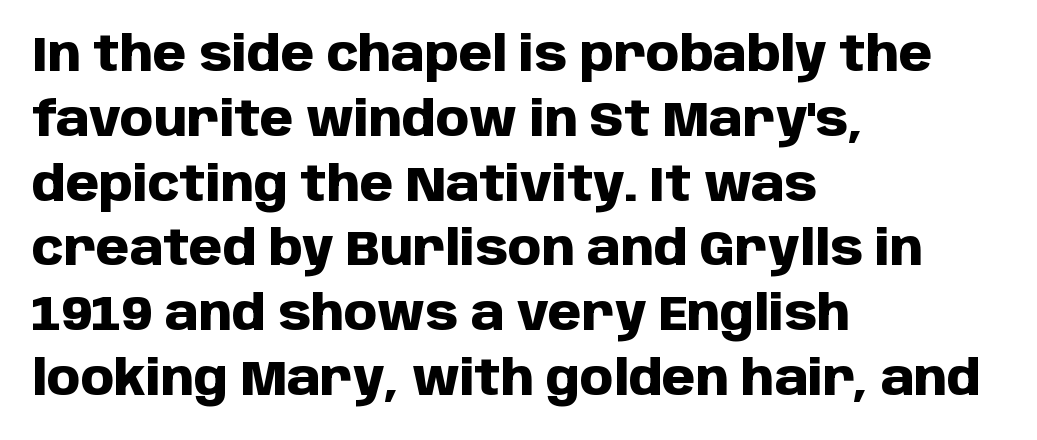
{"serif": "no", "italic": "no", "bold": "yes", "weight": "heavy", "width": "normal", "stroke_contrast": "low", "x_height": "large", "monospaced": "no", "underline": "no", "align": "left", "line_spacing": "normal", "line_spacing_ratio": 1.35, "letter_spacing": "normal", "letter_spacing_em": 0.0, "glyph_px": 48}
